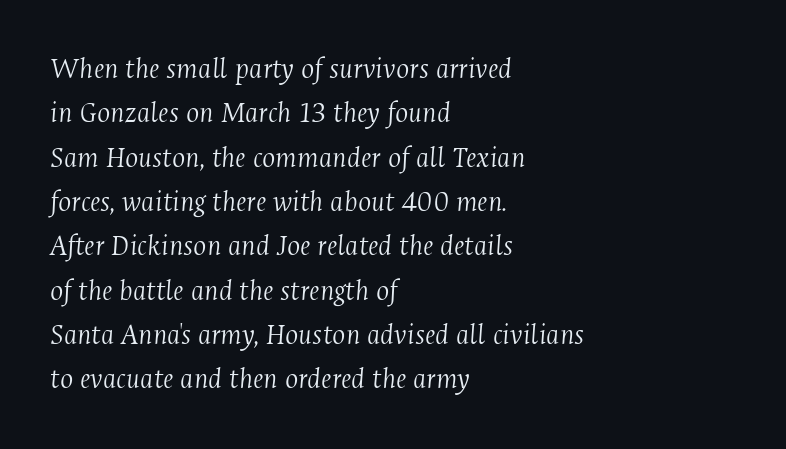
Q: Is the text bold? A: No.
Q: Is the text italic (slanted)? A: Yes, it leans right by about 4 degrees.
Q: Is the typeface a serif or a sans-serif typeface? A: Serif.
Q: Is the text underlined? A: No.
Q: How is the paragraph aligned? A: Left-aligned.
Q: Is the spacing between letters normal or unusually wide? A: Normal.
Q: Is the spacing between lines tight, normal or loose? A: Normal.
Q: Width (condensed, normal, or wide)? A: Condensed.
Q: Stroke contrast? A: Medium.
Q: x-height? A: Medium.
Q: Monospaced? A: No.
